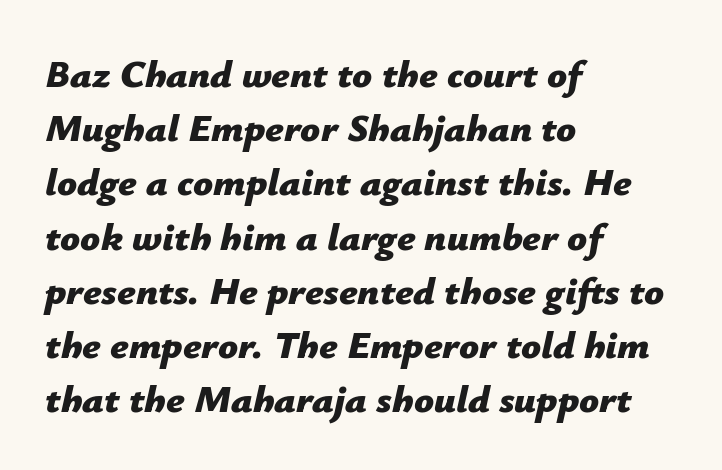
{"italic": "yes", "lean": "right", "slant_degrees": 12, "bold": "yes", "weight": "bold", "width": "normal", "stroke_contrast": "low", "x_height": "medium", "monospaced": "no", "underline": "no", "align": "left", "line_spacing": "normal", "line_spacing_ratio": 1.39, "letter_spacing": "normal", "letter_spacing_em": 0.0, "glyph_px": 39}
